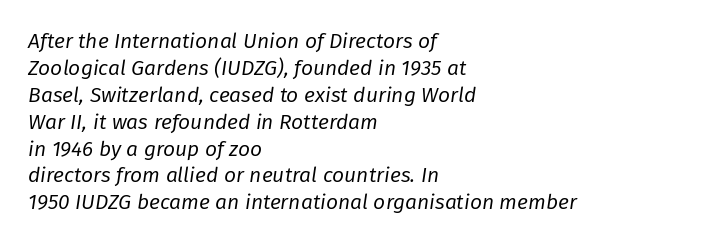
{"italic": "yes", "lean": "right", "slant_degrees": 8, "bold": "no", "underline": "no", "align": "left", "line_spacing": "normal", "line_spacing_ratio": 1.28, "letter_spacing": "normal", "letter_spacing_em": 0.0, "glyph_px": 21}
